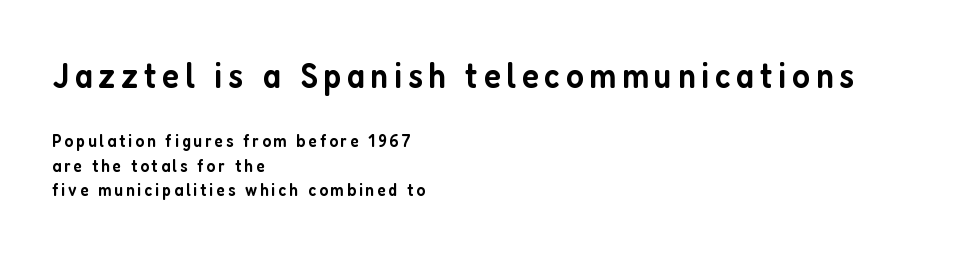
{"serif": "no", "italic": "no", "bold": "semi", "weight": "semibold", "width": "condensed", "stroke_contrast": "low", "x_height": "medium", "monospaced": "no", "underline": "no", "align": "left", "line_spacing": "normal", "line_spacing_ratio": 1.35, "larger_block": "first", "size_ratio": 2.0, "glyph_px": 36}
